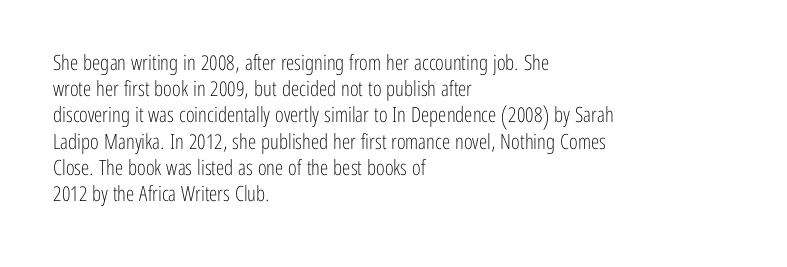
{"italic": "no", "bold": "no", "underline": "no", "align": "left", "line_spacing": "normal", "line_spacing_ratio": 1.25, "letter_spacing": "normal", "letter_spacing_em": 0.0, "glyph_px": 21}
